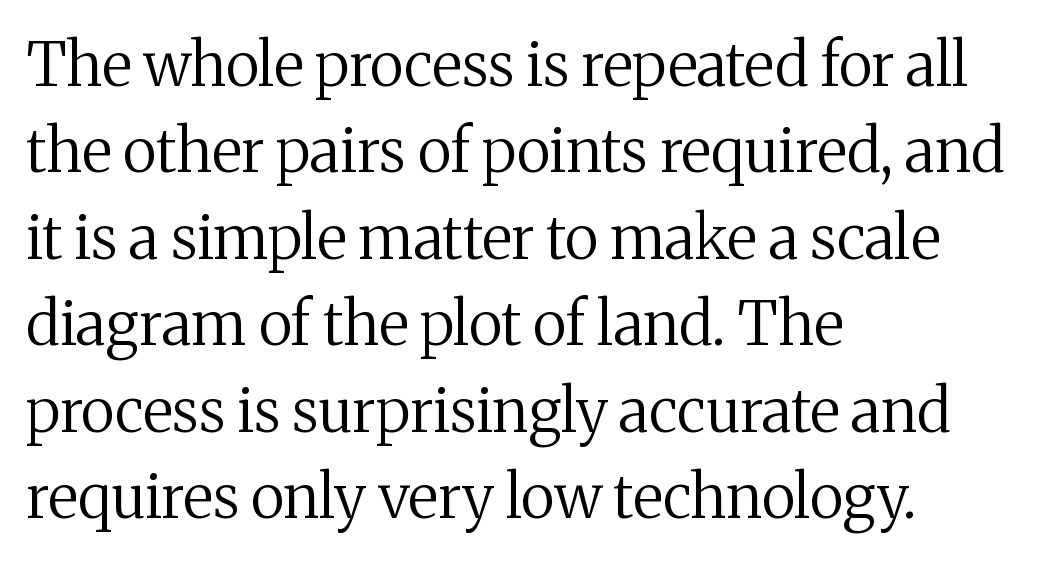
The image shows 60 px regular-weight serif type, upright; set left-aligned, normal line spacing (1.44x), normal letter spacing, not underlined; medium stroke contrast and a medium x-height.
